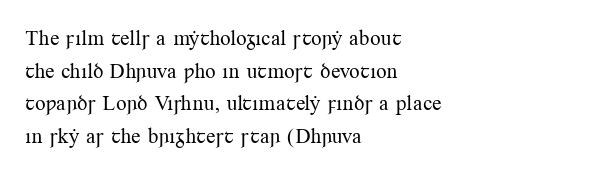
The axis of the letterforms is exactly vertical. Here the glyphs are tracked normally, forming tight word shapes. Descenders hang freely into open space. Line beginnings align vertically; line endings do not. The rows are spaced the way most documents space them.
